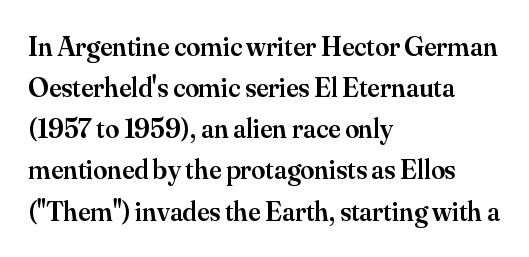
Q: Is the text bold? A: Semi-bold.
Q: Is the text italic (slanted)? A: No, it is upright.
Q: Is the typeface a serif or a sans-serif typeface? A: Serif.
Q: Is the text underlined? A: No.
Q: How is the paragraph aligned? A: Left-aligned.
Q: Is the spacing between letters normal or unusually wide? A: Normal.
Q: Is the spacing between lines tight, normal or loose? A: Normal.
Q: Width (condensed, normal, or wide)? A: Normal.
Q: Stroke contrast? A: Medium.
Q: x-height? A: Small.
Q: Monospaced? A: No.
